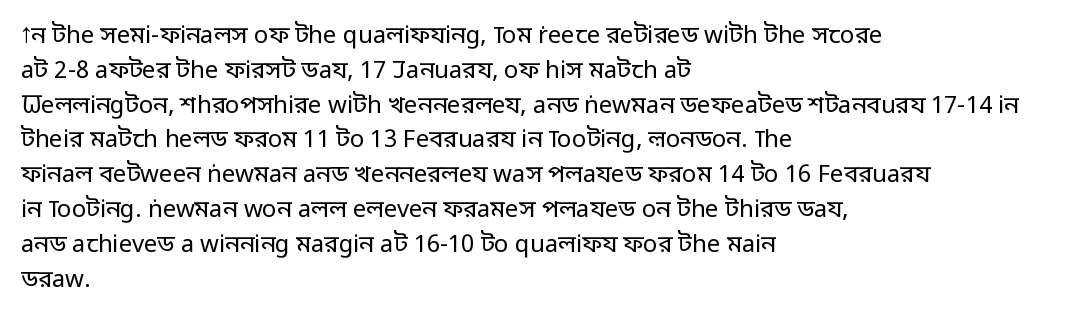
Summary of weight: not heavy and not bold. The passage shown stacks its lines at a standard gap. Upright lettering throughout. Tracking value appears to be zero — textbook default spacing.
